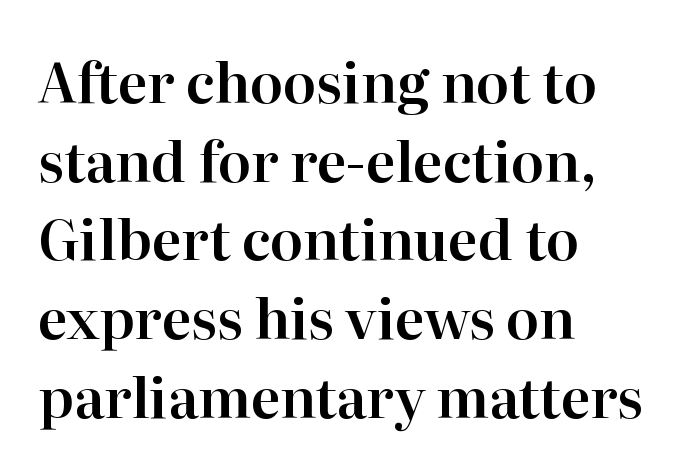
Quick note: underline off. Yep, those are serifs on the letters. Tracking value appears to be zero — textbook default spacing. The typesetter chose a ragged-right arrangement here.
